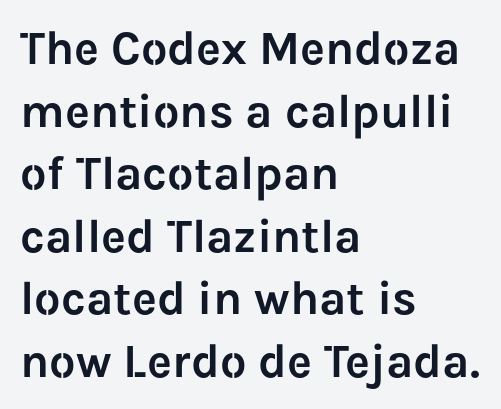
{"serif": "no", "italic": "no", "width": "normal", "stroke_contrast": "low", "x_height": "medium", "monospaced": "no", "underline": "no", "align": "left", "line_spacing": "normal", "line_spacing_ratio": 1.33, "letter_spacing": "normal", "letter_spacing_em": 0.0, "glyph_px": 47}
